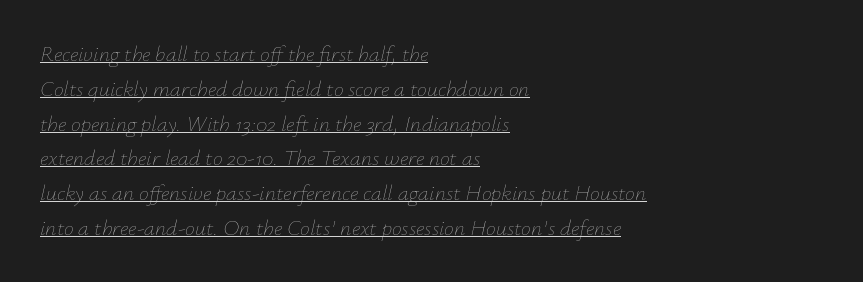
Leading matches the norm, producing a regular column. A continuous stroke trails under the words, as in a hyperlink. Layout note: lines flush left. Posture: slanted. Look at the tracking — it's just the regular setting, nothing added.
